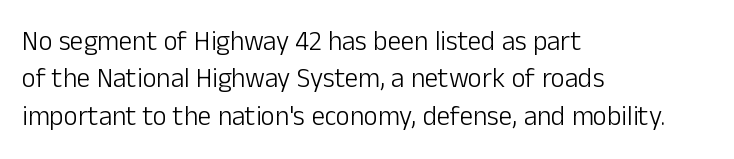
The image shows 27 px text type, upright; set left-aligned, normal line spacing (1.38x), normal letter spacing, not underlined.
